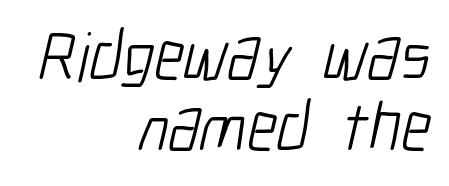
Q: Is the text bold? A: No.
Q: Is the typeface a serif or a sans-serif typeface? A: Sans-serif.
Q: Is the text underlined? A: No.
Q: How is the paragraph aligned? A: Right-aligned.
Q: Is the spacing between letters normal or unusually wide? A: Normal.
Q: Is the spacing between lines tight, normal or loose? A: Tight.
Q: Width (condensed, normal, or wide)? A: Condensed.
Q: Stroke contrast? A: Low.
Q: x-height? A: Medium.
Q: Monospaced? A: No.
